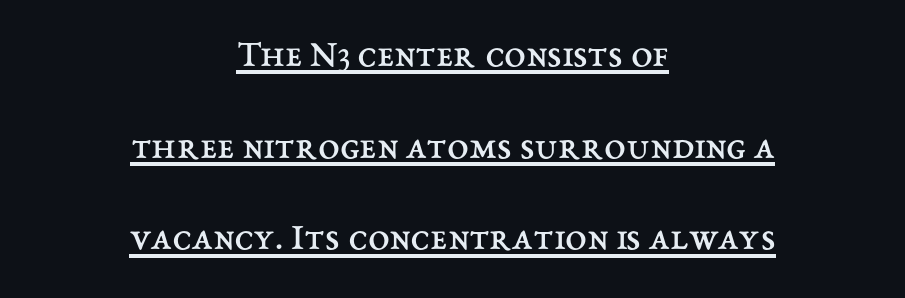
Q: Is the text bold? A: No.
Q: Is the text italic (slanted)? A: No, it is upright.
Q: Is the text underlined? A: Yes.
Q: How is the paragraph aligned? A: Centered.
Q: Is the spacing between letters normal or unusually wide? A: Normal.
Q: Is the spacing between lines tight, normal or loose? A: Loose.
Q: Width (condensed, normal, or wide)? A: Normal.
Q: Stroke contrast? A: Medium.
Q: x-height? A: Medium.
Q: Monospaced? A: No.
